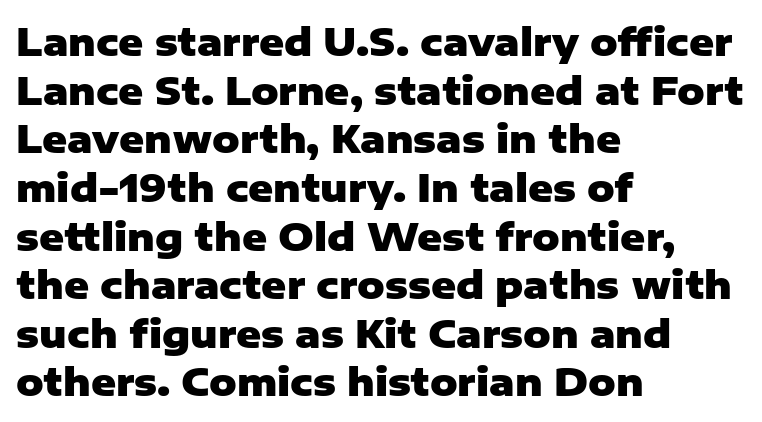
Regarding leading, the lines here are spaced in the standard way. The letters stand straight up with perfectly vertical stems. Glance below the letters and you will spot only blank space. The passage is arranged the way most books set body copy — flush left.
